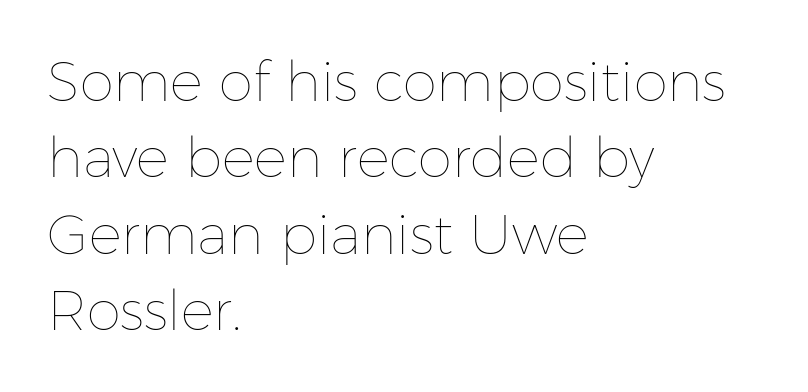
{"italic": "no", "bold": "no", "weight": "thin", "width": "normal", "stroke_contrast": "low", "x_height": "medium", "monospaced": "no", "underline": "no", "align": "left", "line_spacing": "normal", "line_spacing_ratio": 1.39, "letter_spacing": "normal", "letter_spacing_em": 0.0, "glyph_px": 55}
